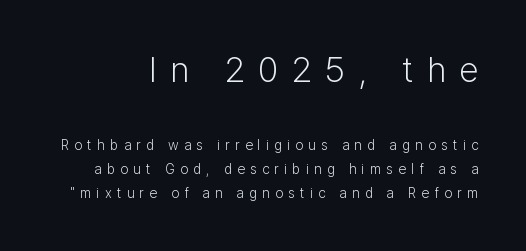
{"serif": "no", "italic": "no", "bold": "no", "weight": "light", "width": "normal", "stroke_contrast": "low", "x_height": "medium", "monospaced": "no", "underline": "no", "align": "right", "line_spacing_ratio": 1.72, "letter_spacing": "wide", "letter_spacing_em": 0.38, "larger_block": "first", "size_ratio": 2.5, "glyph_px": 35}
